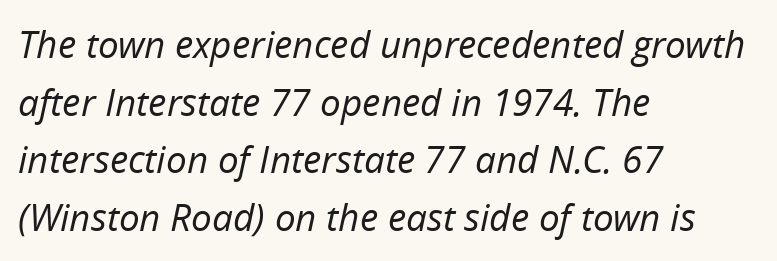
{"italic": "yes", "lean": "right", "slant_degrees": 12, "bold": "no", "weight": "regular", "width": "normal", "stroke_contrast": "low", "x_height": "medium", "monospaced": "no", "underline": "no", "align": "left", "line_spacing": "normal", "line_spacing_ratio": 1.56, "letter_spacing": "normal", "letter_spacing_em": 0.0, "glyph_px": 37}
